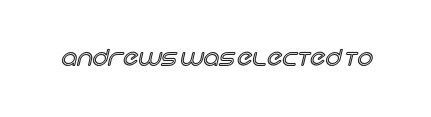
Short note: letters normally spaced. Lines of text with bare space underneath.
